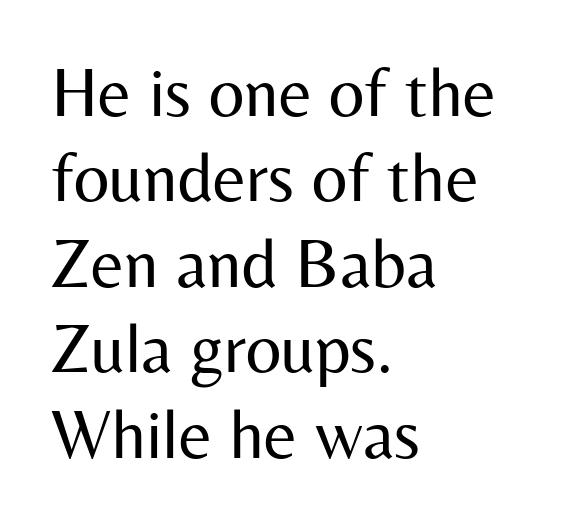
If you drew a line through each stem, it would be perfectly vertical. Horizontal alignment here is leftward, the default for most running prose. Does extra space separate the letters? No, they use regular spacing. The type family on display is of the sans-serif kind.
